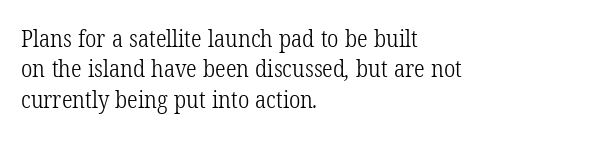
The paragraph shown leans on its left margin. This rendering features lettering with no underline. How are the letters spaced? Ordinarily, with no added tracking. A normal amount of white space separates one row of letters from the next.
